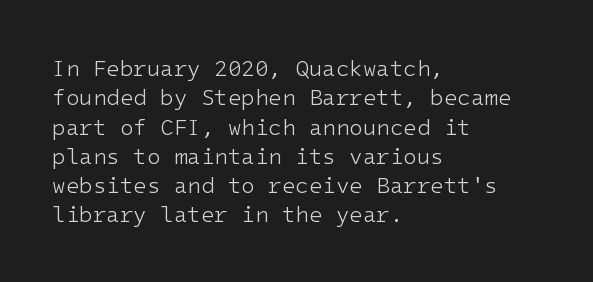
{"italic": "no", "bold": "no", "underline": "no", "align": "left", "line_spacing": "normal", "line_spacing_ratio": 1.33, "letter_spacing": "normal", "letter_spacing_em": 0.0, "glyph_px": 22}
